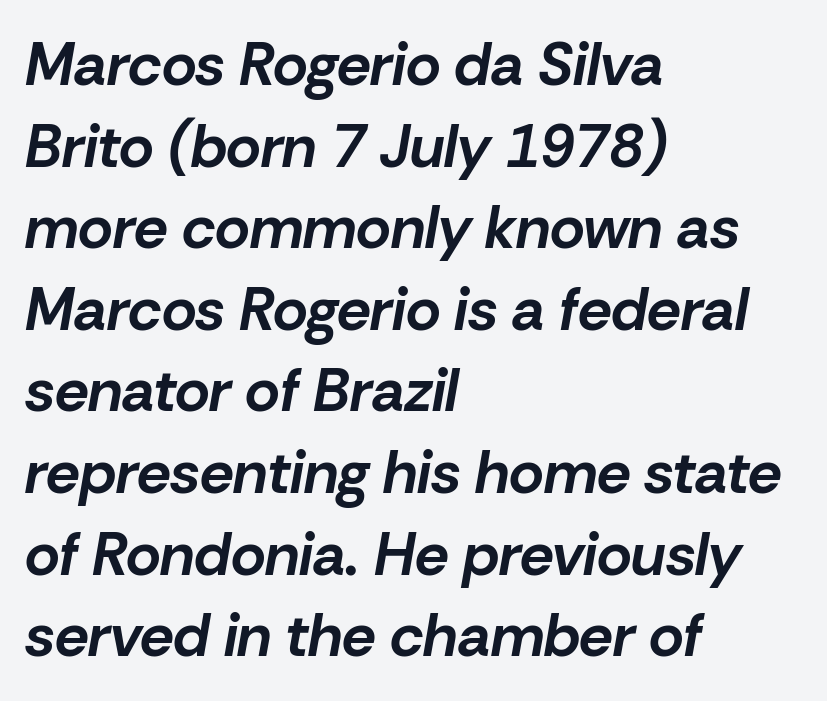
Q: Is the text bold? A: Yes.
Q: Is the text italic (slanted)? A: Yes, it leans right by about 10 degrees.
Q: Is the text underlined? A: No.
Q: How is the paragraph aligned? A: Left-aligned.
Q: Is the spacing between letters normal or unusually wide? A: Normal.
Q: Is the spacing between lines tight, normal or loose? A: Normal.
Q: Width (condensed, normal, or wide)? A: Normal.
Q: Stroke contrast? A: Low.
Q: x-height? A: Medium.
Q: Monospaced? A: No.
